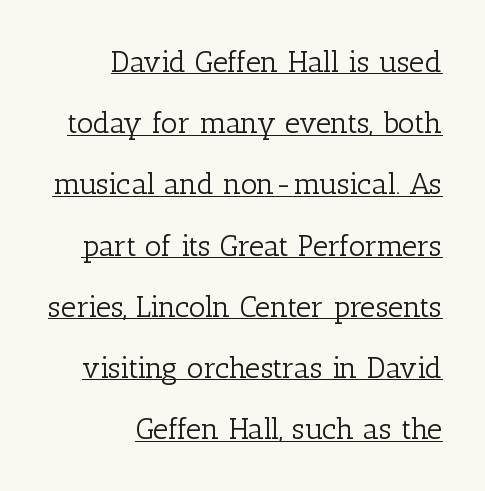
Q: Is the text bold? A: No.
Q: Is the text italic (slanted)? A: No, it is upright.
Q: Is the typeface a serif or a sans-serif typeface? A: Serif.
Q: Is the text underlined? A: Yes.
Q: How is the paragraph aligned? A: Right-aligned.
Q: Is the spacing between letters normal or unusually wide? A: Normal.
Q: Is the spacing between lines tight, normal or loose? A: Loose.
Q: Width (condensed, normal, or wide)? A: Normal.
Q: Stroke contrast? A: Low.
Q: x-height? A: Medium.
Q: Monospaced? A: No.
